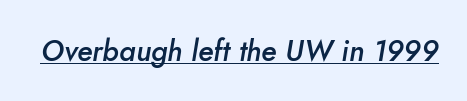
{"italic": "yes", "lean": "right", "slant_degrees": 5, "bold": "semi", "weight": "semibold", "width": "normal", "stroke_contrast": "low", "x_height": "small", "monospaced": "no", "underline": "yes", "letter_spacing": "normal", "letter_spacing_em": 0.0, "glyph_px": 29}
